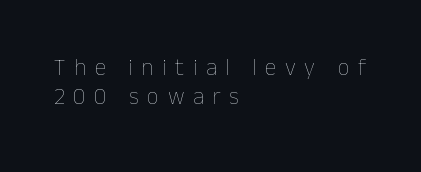
The string is rendered with underlining switched off. Stem width sits at or under what a default text font uses. You can tell it's not italic because the verticals are truly vertical. Reading down the block, your eye returns to a fixed left position each line. Each new line begins a customary step beneath the previous one. How are the letters spaced? Widely, with obvious added tracking.
